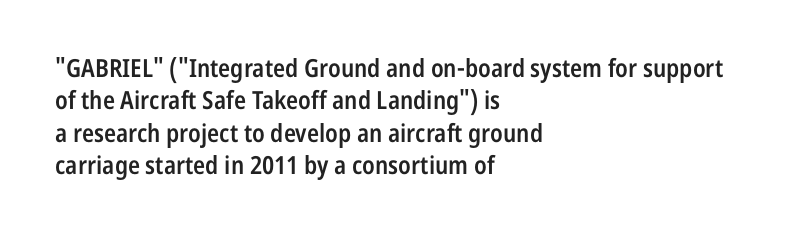
{"italic": "no", "bold": "semi", "underline": "no", "align": "left", "line_spacing": "normal", "line_spacing_ratio": 1.3, "letter_spacing": "normal", "letter_spacing_em": 0.0, "glyph_px": 25}
